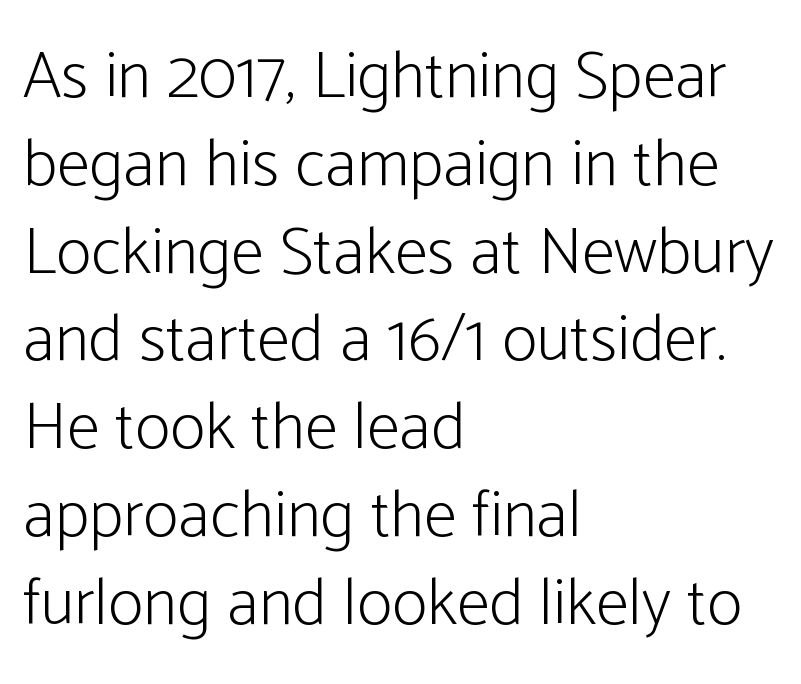
The image shows 67 px light, condensed sans-serif type, upright; set left-aligned, normal line spacing (1.31x), normal letter spacing, not underlined; low stroke contrast and a medium x-height.
